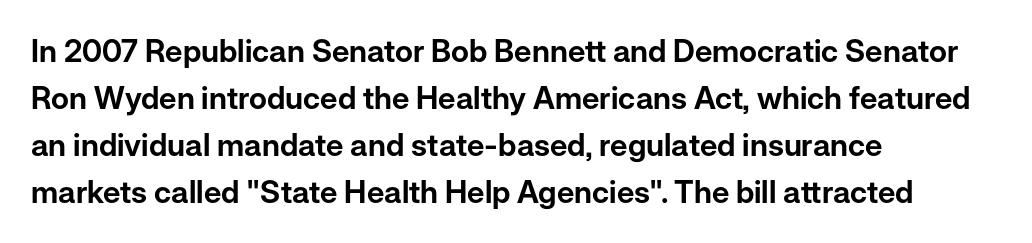
Q: Is the text italic (slanted)? A: No, it is upright.
Q: Is the typeface a serif or a sans-serif typeface? A: Sans-serif.
Q: Is the text underlined? A: No.
Q: How is the paragraph aligned? A: Left-aligned.
Q: Is the spacing between letters normal or unusually wide? A: Normal.
Q: Is the spacing between lines tight, normal or loose? A: Normal.
Q: Width (condensed, normal, or wide)? A: Normal.
Q: Stroke contrast? A: Low.
Q: x-height? A: Medium.
Q: Monospaced? A: No.
